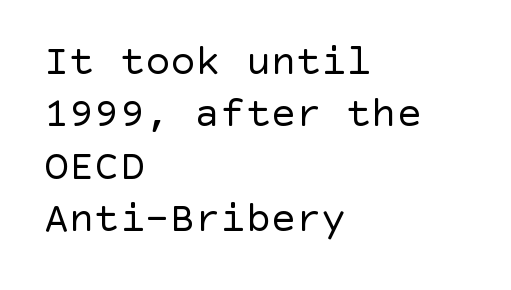
{"serif": "no", "italic": "no", "bold": "no", "weight": "regular", "width": "normal", "x_height": "large", "underline": "no", "align": "left", "line_spacing": "normal", "line_spacing_ratio": 1.25, "letter_spacing": "normal", "letter_spacing_em": 0.0, "glyph_px": 42}
